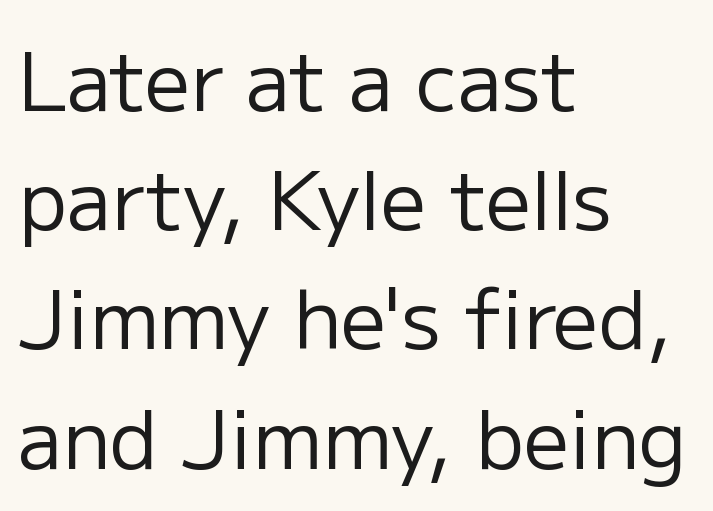
Rows of type keep a routine distance in the vertical direction. Plain, unruled lines of type. In terms of letterspacing, this is plain default setting. Visually the block forms a straight wall on the left and a jagged coastline on the right.
